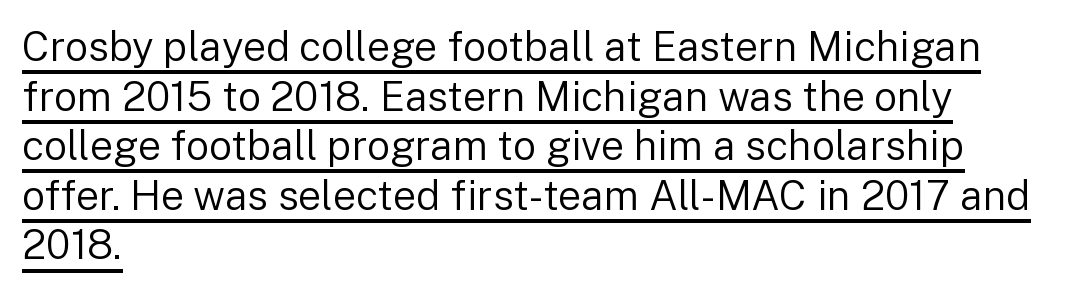
The image shows 41 px regular-weight sans-serif type, upright; set left-aligned, line spacing 1.21x, normal letter spacing, underlined; low stroke contrast and a medium x-height.
